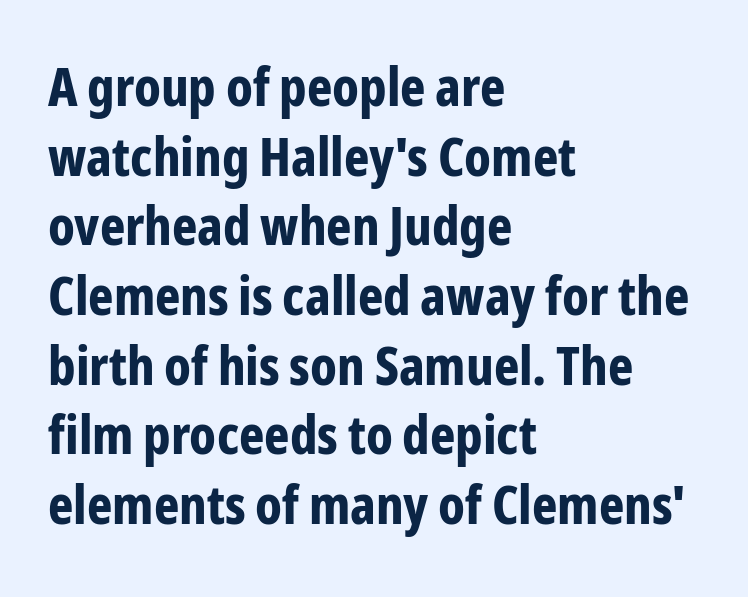
Q: Is the text bold? A: Yes.
Q: Is the text italic (slanted)? A: No, it is upright.
Q: Is the typeface a serif or a sans-serif typeface? A: Sans-serif.
Q: Is the text underlined? A: No.
Q: How is the paragraph aligned? A: Left-aligned.
Q: Is the spacing between letters normal or unusually wide? A: Normal.
Q: Is the spacing between lines tight, normal or loose? A: Normal.
Q: Width (condensed, normal, or wide)? A: Condensed.
Q: Stroke contrast? A: Low.
Q: x-height? A: Medium.
Q: Monospaced? A: No.
